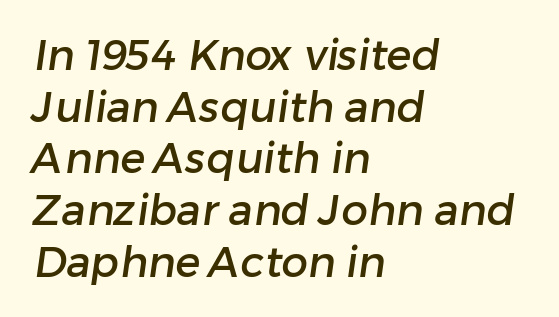
The image shows 42 px sans-serif type; set left-aligned, line spacing 1.23x, normal letter spacing, not underlined; low stroke contrast and a medium x-height.
